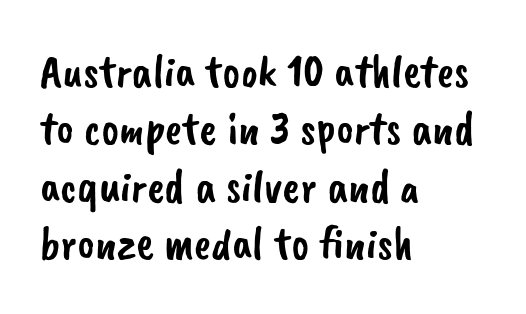
{"serif": "no", "width": "normal", "stroke_contrast": "low", "x_height": "small", "monospaced": "no", "underline": "no", "align": "left", "line_spacing_ratio": 1.22, "letter_spacing": "normal", "letter_spacing_em": 0.0, "glyph_px": 47}
